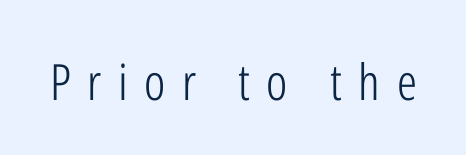
{"serif": "no", "italic": "no", "bold": "no", "weight": "light", "width": "condensed", "stroke_contrast": "low", "x_height": "medium", "monospaced": "no", "underline": "no", "letter_spacing": "wide", "letter_spacing_em": 0.33, "glyph_px": 50}
